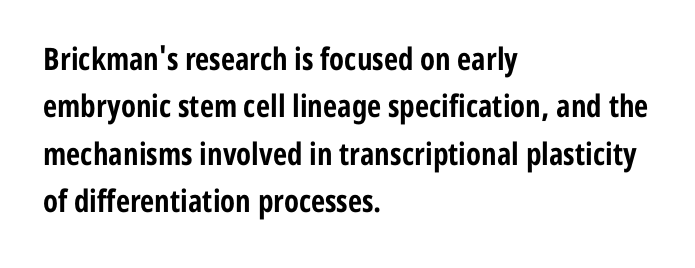
{"serif": "no", "italic": "no", "bold": "yes", "weight": "bold", "width": "condensed", "stroke_contrast": "low", "x_height": "medium", "monospaced": "no", "underline": "no", "align": "left", "line_spacing": "normal", "line_spacing_ratio": 1.53, "letter_spacing": "normal", "letter_spacing_em": 0.0, "glyph_px": 31}
